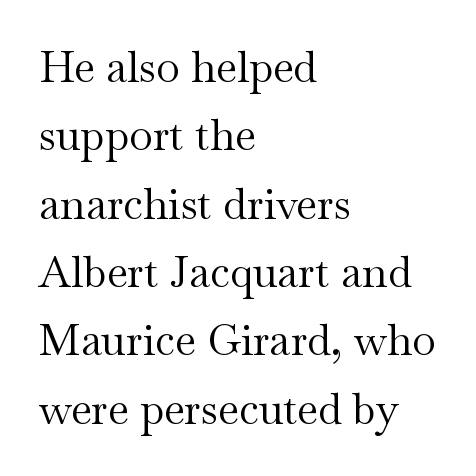
Q: Is the text bold? A: No.
Q: Is the text italic (slanted)? A: No, it is upright.
Q: Is the typeface a serif or a sans-serif typeface? A: Serif.
Q: Is the text underlined? A: No.
Q: How is the paragraph aligned? A: Left-aligned.
Q: Is the spacing between letters normal or unusually wide? A: Normal.
Q: Is the spacing between lines tight, normal or loose? A: Normal.
Q: Width (condensed, normal, or wide)? A: Wide.
Q: Stroke contrast? A: Medium.
Q: x-height? A: Small.
Q: Monospaced? A: No.
